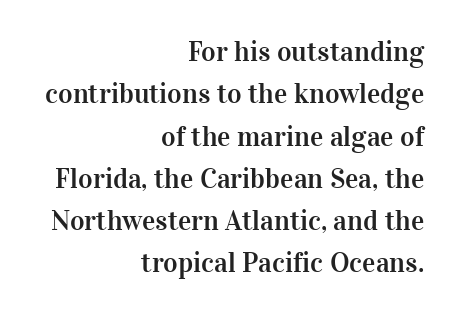
{"serif": "yes", "italic": "no", "width": "normal", "stroke_contrast": "high", "x_height": "medium", "monospaced": "no", "underline": "no", "align": "right", "line_spacing": "normal", "line_spacing_ratio": 1.51, "letter_spacing": "normal", "letter_spacing_em": 0.0, "glyph_px": 28}
